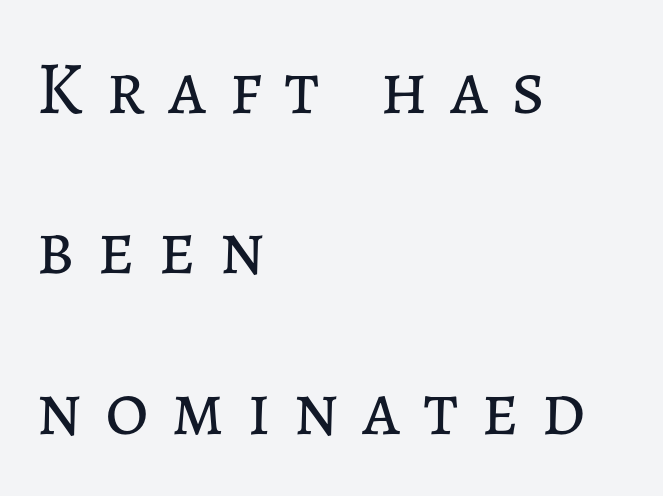
The image shows 75 px regular-weight type, upright; set left-aligned, loose line spacing (2.14x), unusually wide letter spacing (+0.3 em), not underlined; low stroke contrast and a medium x-height.
